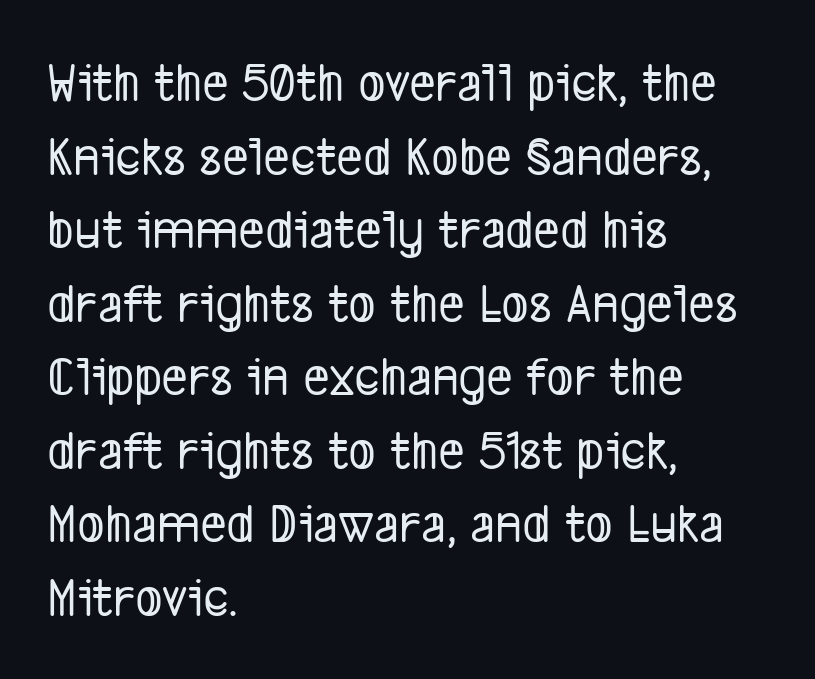
{"serif": "no", "width": "condensed", "stroke_contrast": "low", "x_height": "medium", "monospaced": "no", "underline": "no", "align": "left", "line_spacing": "normal", "line_spacing_ratio": 1.29, "letter_spacing": "normal", "letter_spacing_em": 0.0, "glyph_px": 57}
